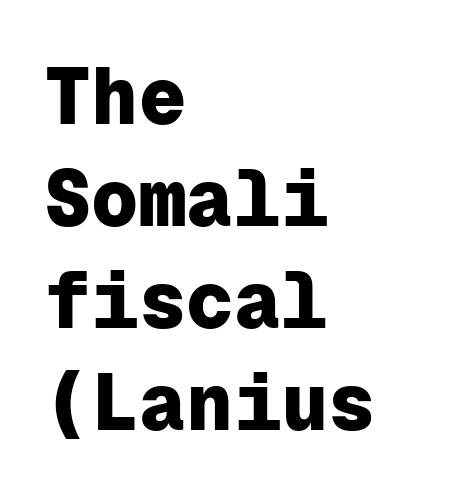
If you drew a ruler down the left edge, every line would touch it. The typesetting leans heavy: a genuine bold. Letters rest on an invisible, unmarked baseline. You can tell it's not italic because the verticals are truly vertical. Are there feet on the stems? There aren't — it's a sans. Compared with typical paragraphs, the rows here are spaced about the same.
